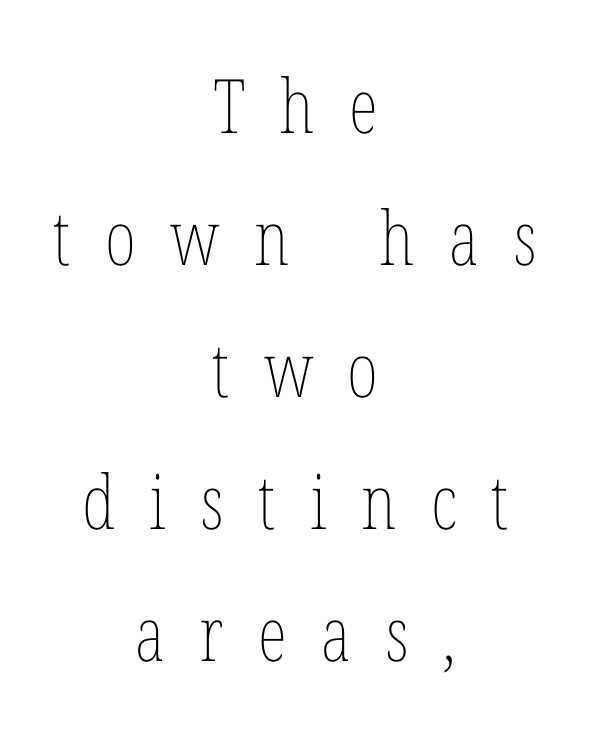
The compositor balanced each line on the midline. Vertical strokes here are truly vertical. Is the type heavy? It reads as light-to-regular instead. Bare-footed words on every line. Character widths vary here, with narrow letters taking less room than wide ones.
